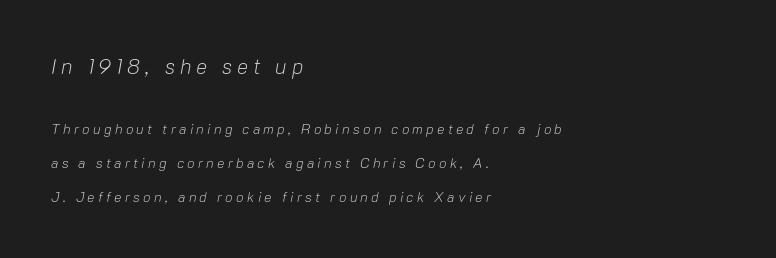
Q: Is the text bold? A: No.
Q: Is the text italic (slanted)? A: Yes, it leans right by about 10 degrees.
Q: Is the text underlined? A: No.
Q: How is the paragraph aligned? A: Left-aligned.
Q: Is the spacing between letters normal or unusually wide? A: Unusually wide.
Q: Is the spacing between lines tight, normal or loose? A: Loose.
Q: Which block of text is set in a larger size, the first (top) or the second (bottom)? A: The first (top) one.
